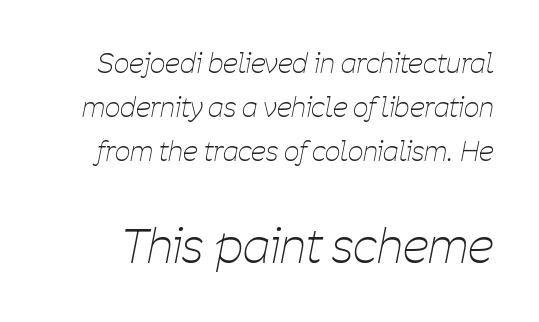
{"italic": "yes", "lean": "right", "slant_degrees": 11, "bold": "no", "weight": "thin", "width": "condensed", "stroke_contrast": "low", "x_height": "medium", "monospaced": "no", "underline": "no", "line_spacing": "normal", "line_spacing_ratio": 1.63, "letter_spacing": "normal", "letter_spacing_em": 0.0, "larger_block": "second", "size_ratio": 1.74, "glyph_px": 47}
